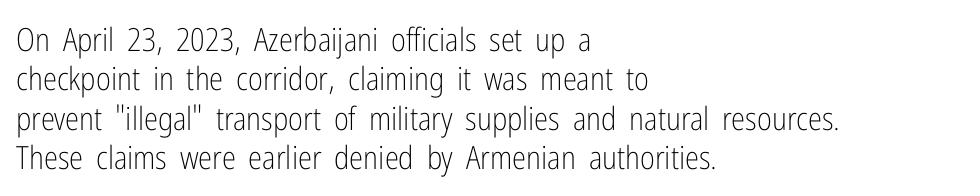
The image shows 32 px light, condensed sans-serif type, upright; set left-aligned, line spacing 1.23x, normal letter spacing, not underlined; low stroke contrast and a medium x-height.
